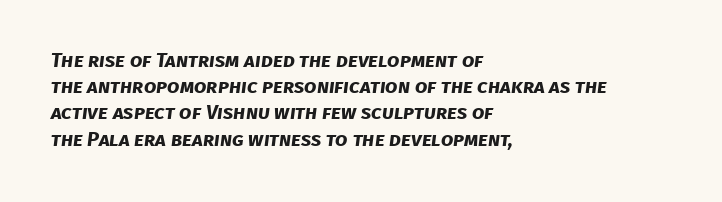
This block has exactly the height ordinary leading produces. As a designer I'd log this as weight 700, bold. The line texture is even and compact thanks to regular tracking. Layout note: lines flush left. The area under the type is left untouched.
